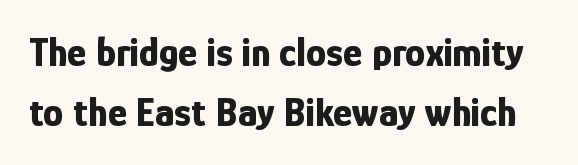
Q: Is the text bold? A: Yes.
Q: Is the text italic (slanted)? A: No, it is upright.
Q: Is the typeface a serif or a sans-serif typeface? A: Sans-serif.
Q: Is the text underlined? A: No.
Q: Is the spacing between letters normal or unusually wide? A: Normal.
Q: Is the spacing between lines tight, normal or loose? A: Normal.
Q: Width (condensed, normal, or wide)? A: Condensed.
Q: Stroke contrast? A: Low.
Q: x-height? A: Medium.
Q: Monospaced? A: No.
